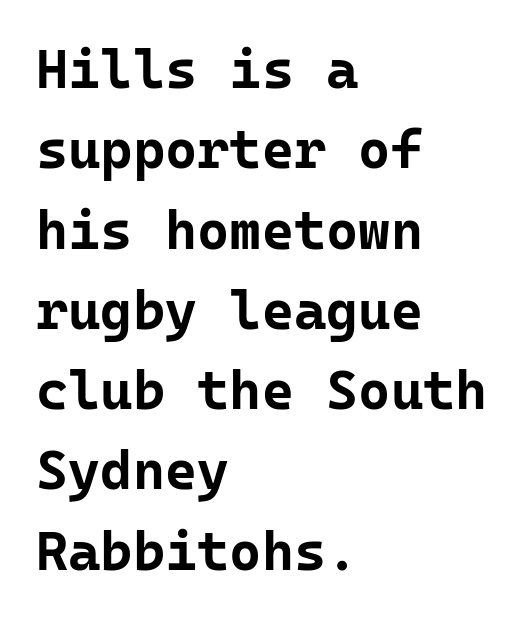
The image shows 55 px bold sans-serif type, upright, monospaced; set left-aligned, normal line spacing (1.46x), normal letter spacing, not underlined; low stroke contrast and a medium x-height.
